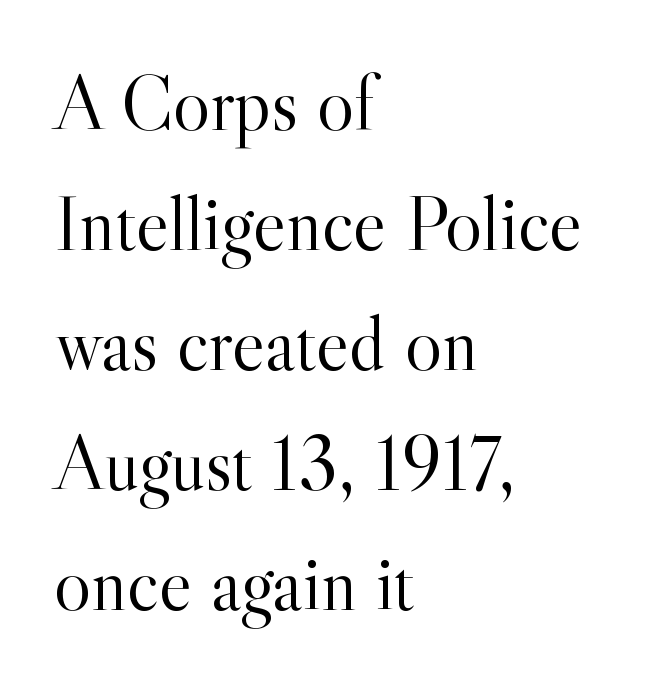
The weight tops out at a normal text grade. Caption: standard tracking, unaltered. Type without underlining. Regarding leading, the lines here are spaced in the standard way.
